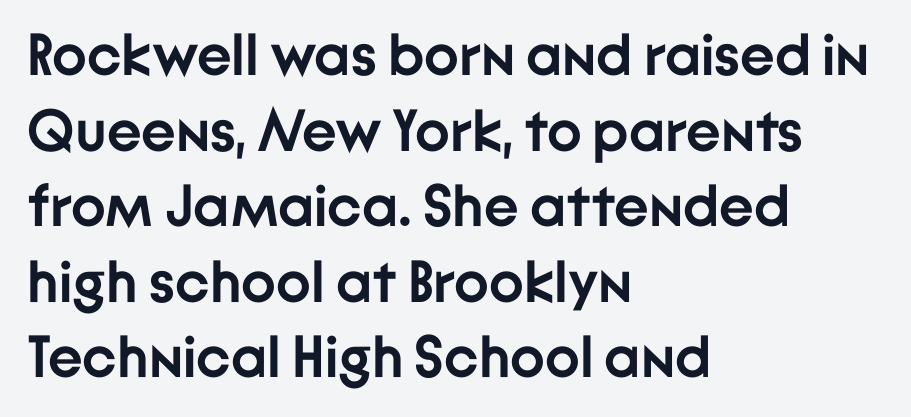
How would I describe the line gaps? Plain and ordinary. Does extra space separate the letters? No, they use regular spacing. Underlining? Definitely not there. Compared with an ordinary text face, these strokes are far heavier — a full bold. The face used here is proportionally spaced, like ordinary book or web type. Tall strokes in this sample are plumb rather than angled.
